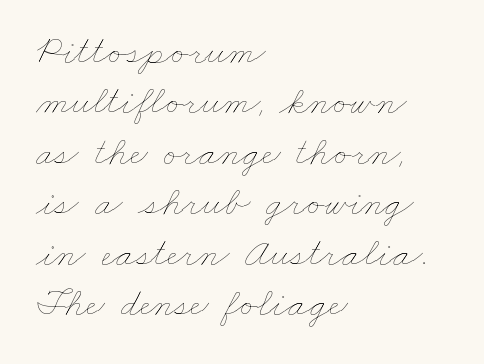
Q: Is the text bold? A: No.
Q: Is the text underlined? A: No.
Q: How is the paragraph aligned? A: Left-aligned.
Q: Is the spacing between letters normal or unusually wide? A: Normal.
Q: Is the spacing between lines tight, normal or loose? A: Normal.
Q: Width (condensed, normal, or wide)? A: Wide.
Q: Stroke contrast? A: Low.
Q: x-height? A: Small.
Q: Monospaced? A: No.
